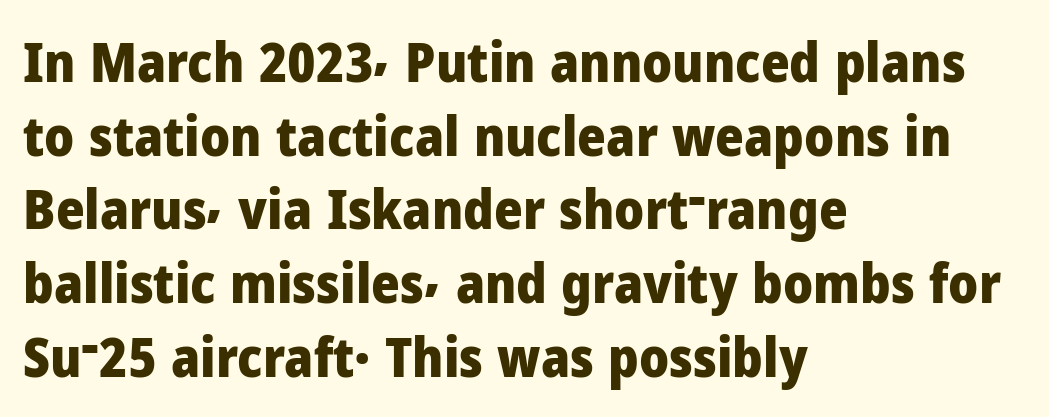
These lines keep a tight, regular rhythm from letter to letter. The strip under each line holds only bare page. If you measured baseline to baseline, you'd find a middling distance. I'd call this a sans setting — the letters go barefoot. The lettering stays uniformly vertical, giving the passage a roman look. Notice how the passage keeps a crisp vertical edge on the left only.
